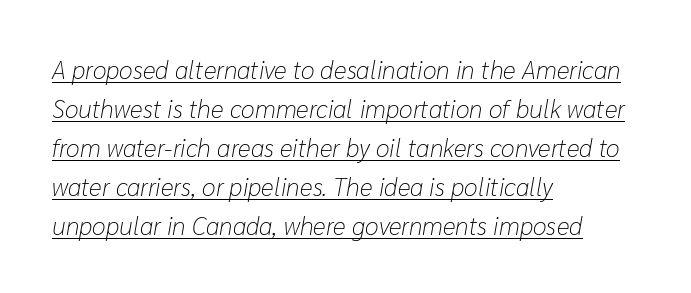
Vertical stems look standard width or narrower in stroke. Honestly, the underline is the first thing you notice here. No extra tracking has been applied to these lines. Typeset ragged right — the left edge is the straight one.
